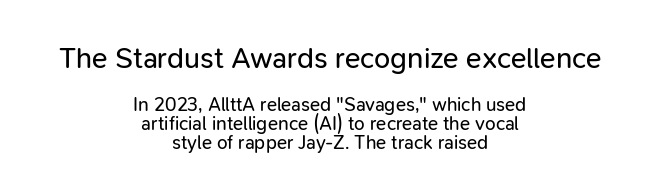
Stroke terminals: plain, sans-serif. No extra tracking has been applied to these lines. The compositor balanced each line on the midline. Line spacing here is tight. Weight: not bold — regular or lighter. The passage shown is typed in a proportional face where columns would drift.
